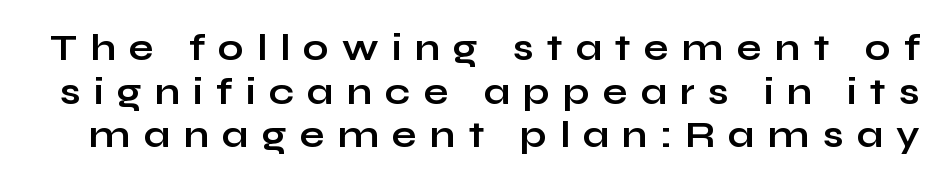
Q: Is the text bold? A: Yes.
Q: Is the text italic (slanted)? A: No, it is upright.
Q: Is the typeface a serif or a sans-serif typeface? A: Sans-serif.
Q: Is the text underlined? A: No.
Q: Is the spacing between letters normal or unusually wide? A: Unusually wide.
Q: Width (condensed, normal, or wide)? A: Wide.
Q: Stroke contrast? A: Low.
Q: x-height? A: Medium.
Q: Monospaced? A: No.
